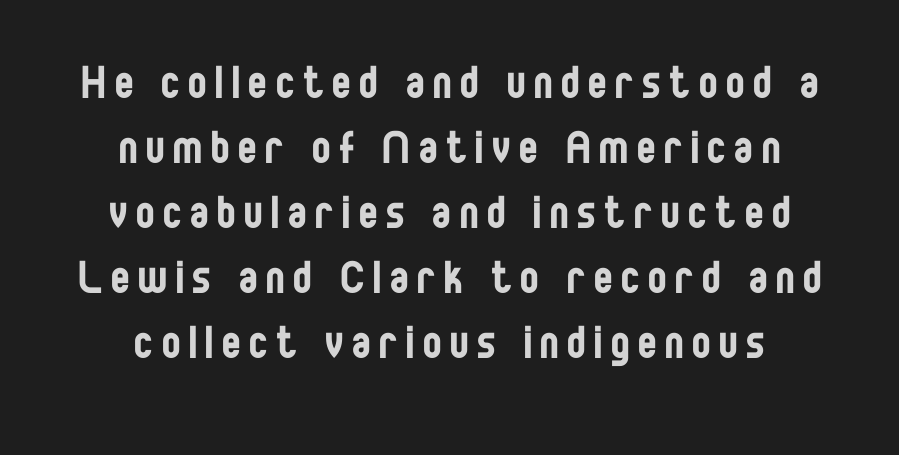
The image shows 55 px regular-weight, condensed sans-serif type, upright; set centered, line spacing 1.18x, not underlined; low stroke contrast and a large x-height.
